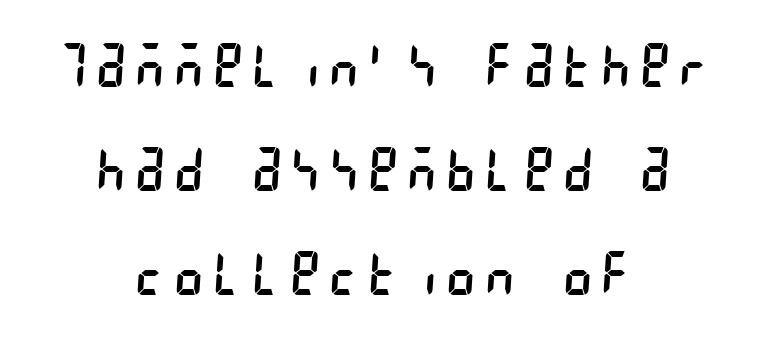
{"serif": "no", "bold": "no", "weight": "regular", "width": "condensed", "stroke_contrast": "low", "x_height": "large", "underline": "no", "align": "center", "line_spacing_ratio": 1.76, "glyph_px": 59}
